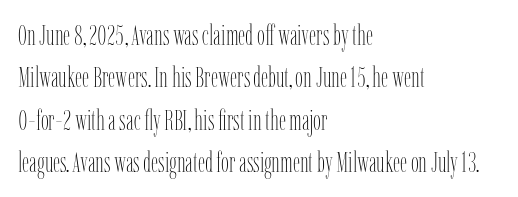
Notice how the stems are strictly vertical — no italics here. The rendering uses natural spacing where letterforms have individual widths. Evenly set lines give the paragraph a standard silhouette. Glance below the letters and you will spot only blank space. Typeset ragged right — the left edge is the straight one. The strokes carry an ordinary text weight at most.
